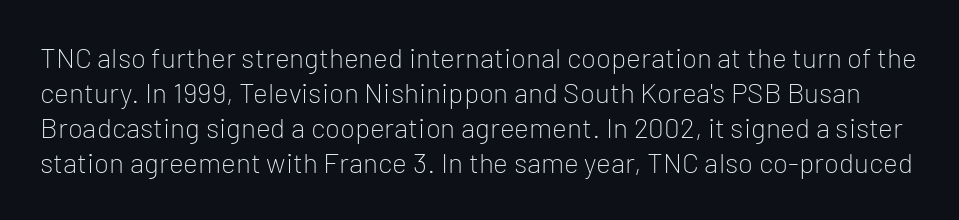
Q: Is the text bold? A: No.
Q: Is the text italic (slanted)? A: No, it is upright.
Q: Is the typeface a serif or a sans-serif typeface? A: Sans-serif.
Q: Is the text underlined? A: No.
Q: Is the spacing between letters normal or unusually wide? A: Normal.
Q: Is the spacing between lines tight, normal or loose? A: Normal.
Q: Width (condensed, normal, or wide)? A: Normal.
Q: Stroke contrast? A: Low.
Q: x-height? A: Medium.
Q: Monospaced? A: No.
